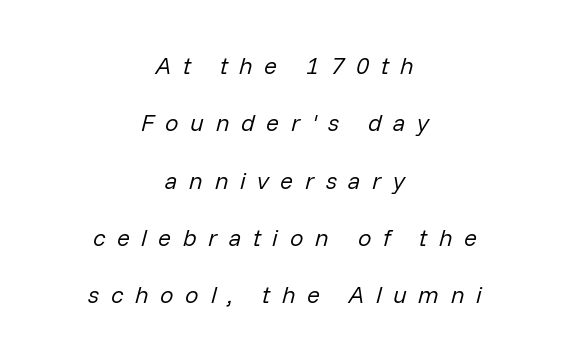
Between one letter and the next there's a generous, obvious gap. Does the lettering tilt? It does — this is italic. The string is rendered with underlining switched off. A typesetter would call this leading open, well beyond the default. The whitespace from short lines is split evenly between both sides.
